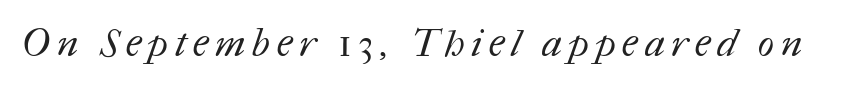
{"bold": "no", "weight": "regular", "width": "normal", "stroke_contrast": "medium", "x_height": "medium", "monospaced": "no", "underline": "no", "glyph_px": 38}
